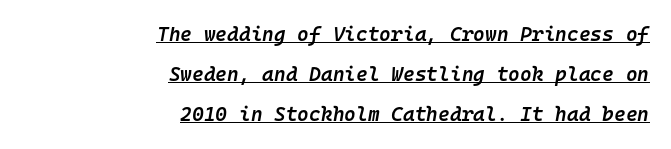
A typesetter would call this leading open, well beyond the default. The lettering tilts uniformly, giving the passage an italic look. The text block is weighted toward the right margin, trailing off unevenly leftward. The glyphs are accompanied by a horizontal stroke just below them.
